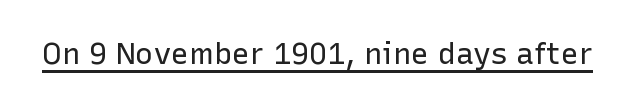
Q: Is the text bold? A: No.
Q: Is the text italic (slanted)? A: No, it is upright.
Q: Is the typeface a serif or a sans-serif typeface? A: Sans-serif.
Q: Is the text underlined? A: Yes.
Q: Is the spacing between letters normal or unusually wide? A: Normal.
Q: Width (condensed, normal, or wide)? A: Normal.
Q: Stroke contrast? A: Low.
Q: x-height? A: Medium.
Q: Monospaced? A: No.
